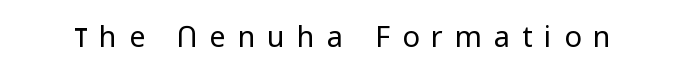
Note the varied advance widths — an 'i' is clearly narrower than an 'm'. Do the letters lean? They stand straight. The face used here is a sans, in the tradition of grotesques and geometrics. The cut favours lightness, reaching ordinary text weight at its darkest. Any mark beneath the type? The region is blank. The letters are spread apart with noticeably loose tracking.
